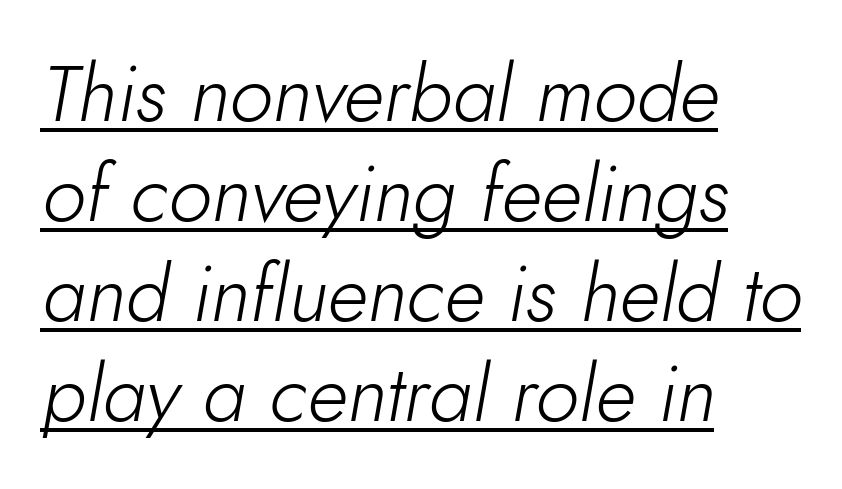
Q: Is the text bold? A: No.
Q: Is the text italic (slanted)? A: Yes, it leans right by about 10 degrees.
Q: Is the text underlined? A: Yes.
Q: How is the paragraph aligned? A: Left-aligned.
Q: Is the spacing between letters normal or unusually wide? A: Normal.
Q: Is the spacing between lines tight, normal or loose? A: Normal.
Q: Width (condensed, normal, or wide)? A: Normal.
Q: Stroke contrast? A: Low.
Q: x-height? A: Small.
Q: Monospaced? A: No.
